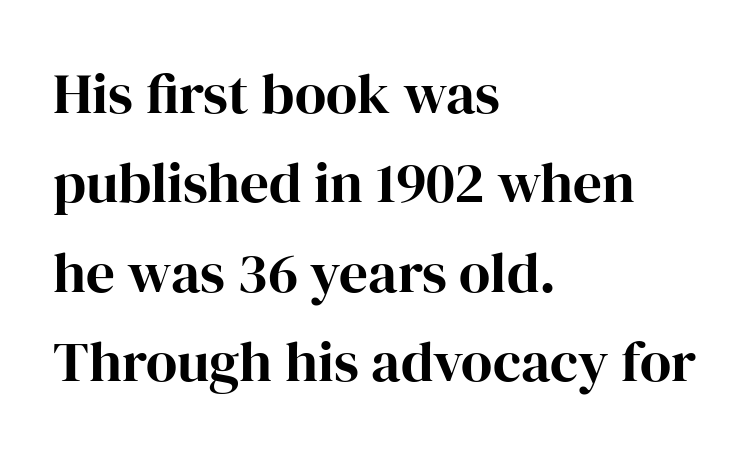
To sum up the face: it has serifs. Do the characters align in a grid? No, the font is proportional. In terms of leading, this rendering sits right in the middle. Characters remain perfectly vertical along every line. Glyph-to-glyph distance matches everyday printed text.
